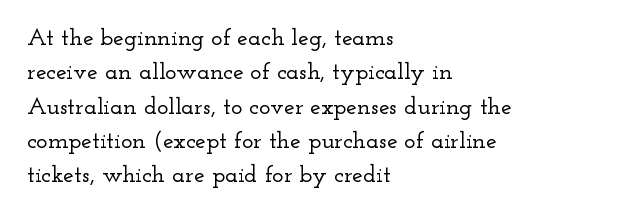
The rows are spaced the way most documents space them. Italic: no, the glyphs are upright roman. Reading down the block, your eye returns to a fixed left position each line. The words here are not underlined. Nothing unusual about the tracking: characters are spaced as the font intends.
